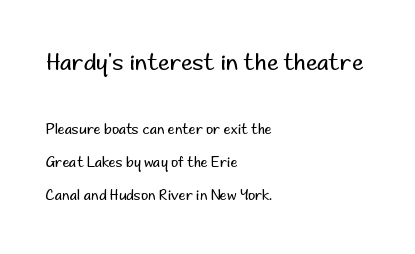
The image shows 23 px text type, upright; set left-aligned, loose line spacing (2.37x), normal letter spacing, not underlined; the first (top) block is 1.64x larger.
